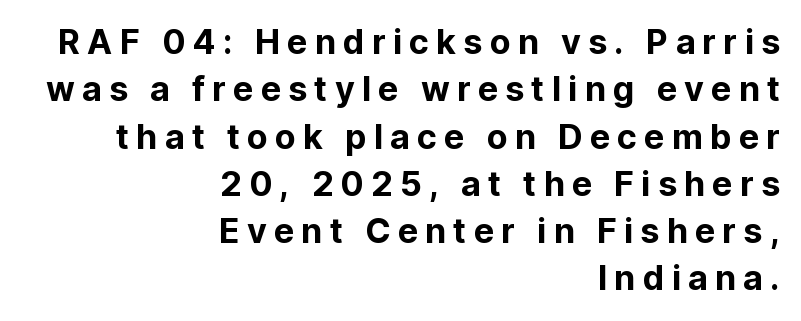
The image shows 34 px sans-serif type, upright; set right-aligned, normal line spacing (1.39x), unusually wide letter spacing (+0.21 em), not underlined; low stroke contrast and a medium x-height.
